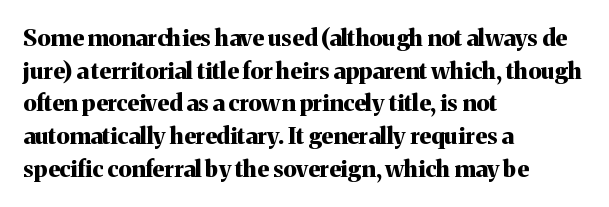
Here the glyphs are tracked normally, forming tight word shapes. One-word summary of the alignment: left. In terms of posture, this sample is upright. Notice how thick the strokes are: this is what a full bold looks like. The lines sit at an ordinary, default distance from one another.
